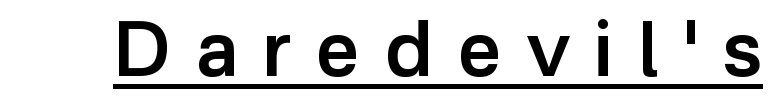
{"serif": "no", "italic": "no", "bold": "semi", "weight": "semibold", "width": "normal", "stroke_contrast": "low", "x_height": "medium", "monospaced": "no", "underline": "yes", "letter_spacing": "wide", "letter_spacing_em": 0.33, "glyph_px": 76}
